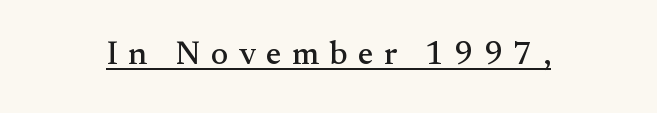
{"serif": "yes", "italic": "no", "width": "normal", "stroke_contrast": "medium", "x_height": "small", "monospaced": "no", "underline": "yes", "letter_spacing": "wide", "letter_spacing_em": 0.33, "glyph_px": 32}
